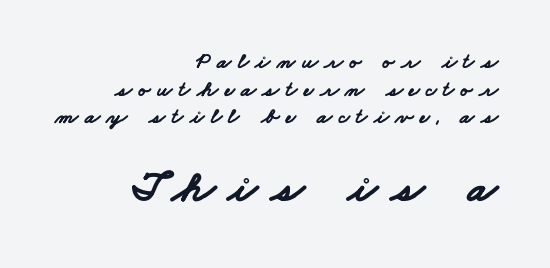
Each letter keeps its own natural width here, so spacing adapts to shape. Type style note: lacks serifs. Someone cranked the tracking dial way up on this one. The rows are spaced the way most documents space them. The composition opens small and finishes big. Any mark beneath the type? The region is blank.
